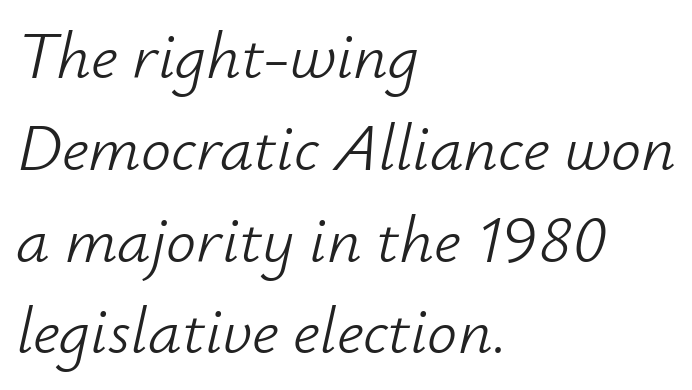
Does extra space separate the letters? No, they use regular spacing. On a weight scale, this lands at 450 or below. Italic: yes, the glyphs are oblique. Notice how the passage keeps a crisp vertical edge on the left only. Honestly, the row spacing looks completely unremarkable.
